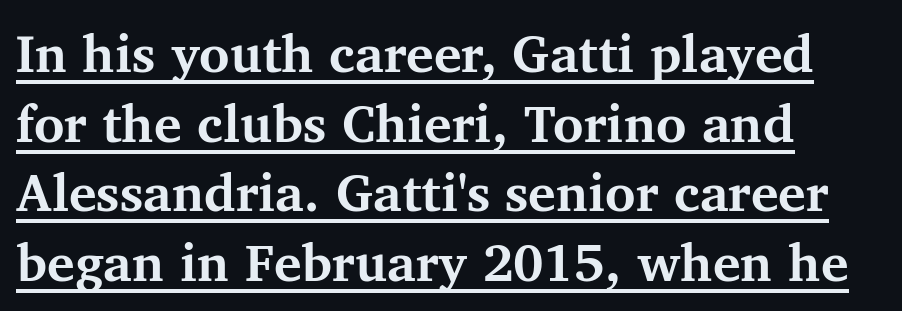
{"serif": "yes", "italic": "no", "bold": "yes", "weight": "bold", "width": "normal", "stroke_contrast": "medium", "x_height": "medium", "monospaced": "no", "underline": "yes", "align": "left", "line_spacing": "normal", "line_spacing_ratio": 1.34, "letter_spacing": "normal", "letter_spacing_em": 0.0, "glyph_px": 52}
